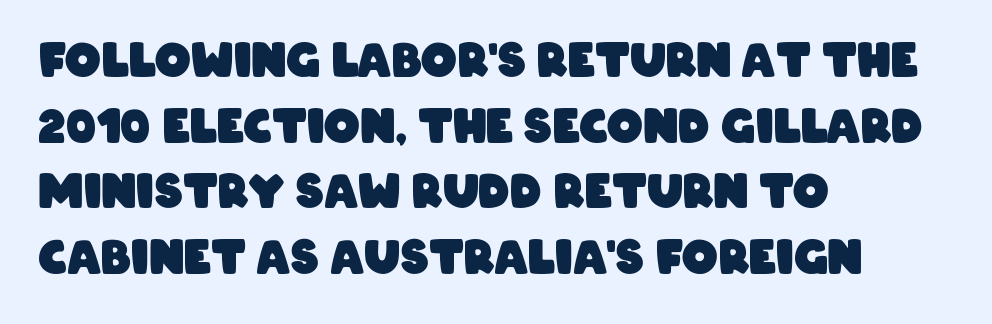
{"serif": "no", "bold": "yes", "weight": "heavy", "width": "condensed", "stroke_contrast": "low", "x_height": "large", "monospaced": "no", "underline": "no", "align": "left", "line_spacing": "normal", "line_spacing_ratio": 1.46, "letter_spacing": "normal", "letter_spacing_em": 0.0, "glyph_px": 45}
